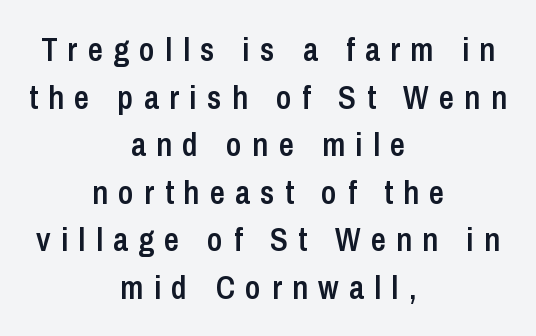
Italic: no, the glyphs are upright roman. Nope, no serifs anywhere on these letters. The lines are quadded center. Does extra space separate the letters? Yes, quite a lot of it. The rendering uses a moderate line-height, typical for paragraphs.
